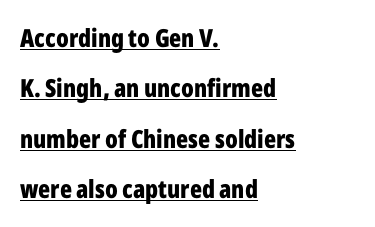
Vertical spacing — loose. This is roman type, the default non-slanted kind. In CSS terms this would be text-align: left. Its strokes are broad and dark, the hallmark of bold type. Underline: present. Students, note that the glyphs here touch the page at normal intervals.
